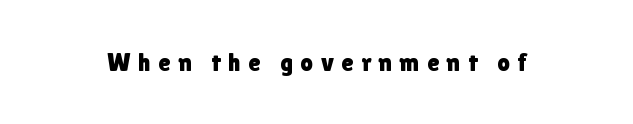
The image shows 25 px text type, upright; set unusually wide letter spacing (+0.3 em), not underlined.
